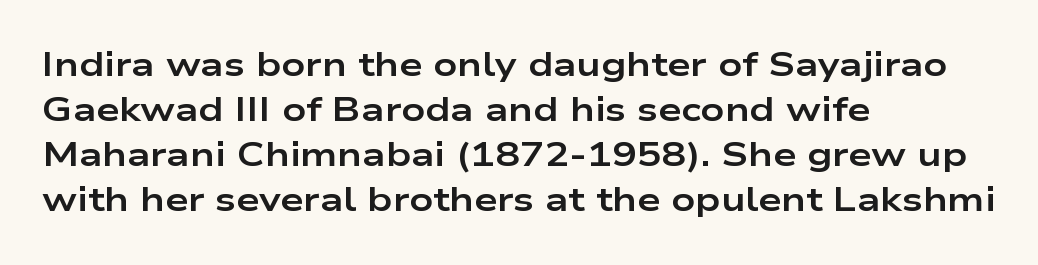
Weight: bold. Where is the straight margin? On the left. You could not count columns in this text — the font is proportionally spaced. The passage shown is not underscored anywhere. The type family on display is of the sans-serif kind. Observe the ordinary spacing: letters are neighbours, not strangers.
